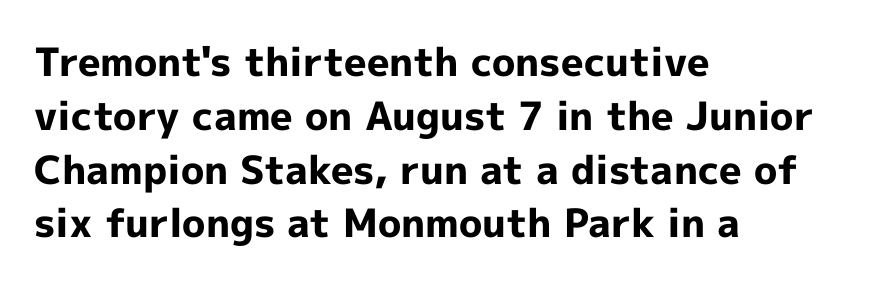
The image shows 39 px bold sans-serif type, upright; set left-aligned, normal line spacing (1.38x), normal letter spacing, not underlined; a medium x-height.
